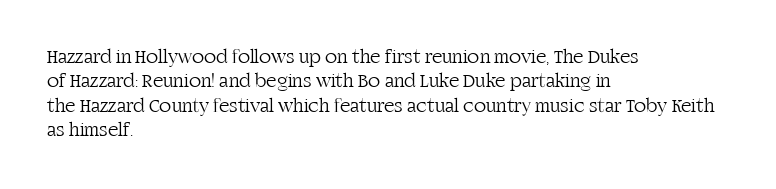
The image shows 20 px text type, upright; set left-aligned, line spacing 1.22x, normal letter spacing, not underlined.
